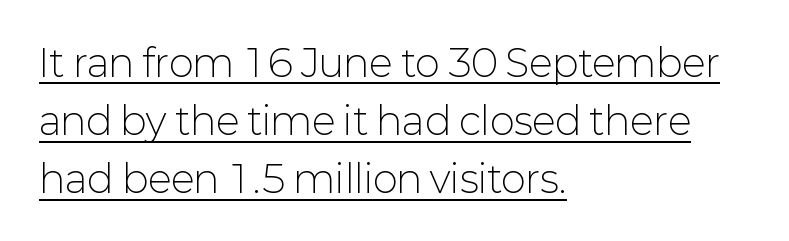
The image shows 38 px light sans-serif type, upright; set left-aligned, normal line spacing (1.53x), normal letter spacing, underlined; low stroke contrast and a medium x-height.
